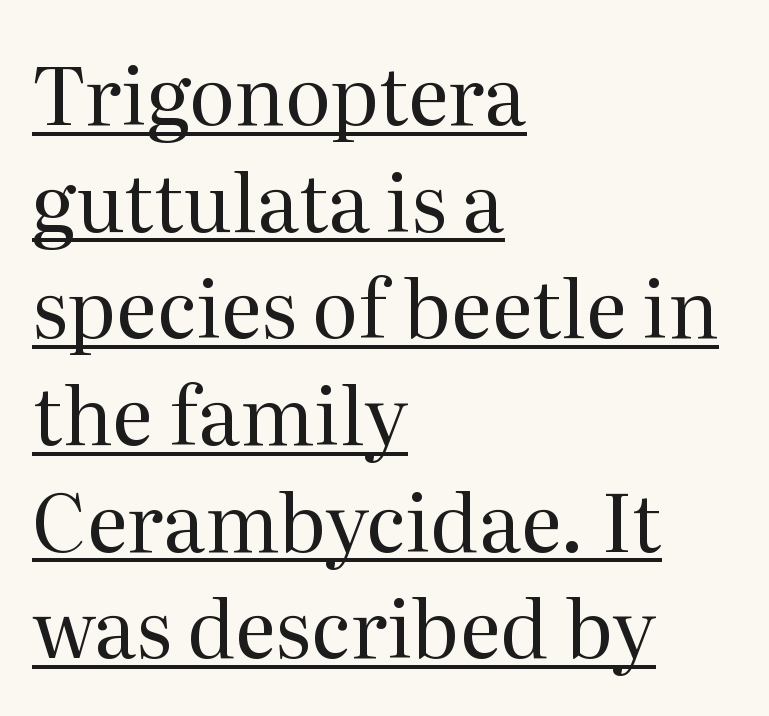
The image shows 79 px regular-weight serif type, upright; set left-aligned, normal line spacing (1.35x), normal letter spacing, underlined; medium stroke contrast and a medium x-height.
